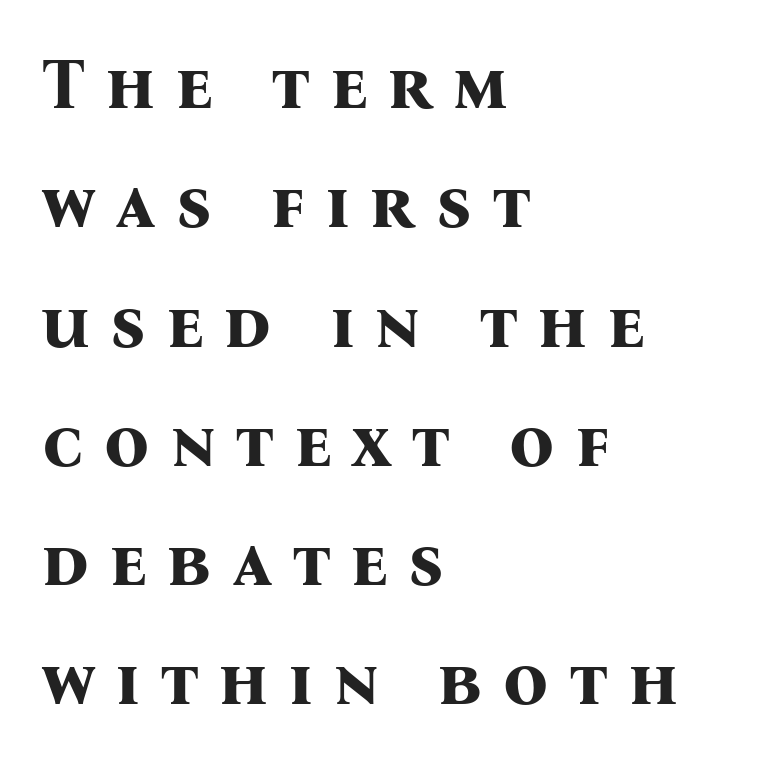
Q: Is the text bold? A: Yes.
Q: Is the text italic (slanted)? A: No, it is upright.
Q: Is the typeface a serif or a sans-serif typeface? A: Serif.
Q: Is the text underlined? A: No.
Q: How is the paragraph aligned? A: Left-aligned.
Q: Is the spacing between letters normal or unusually wide? A: Unusually wide.
Q: Is the spacing between lines tight, normal or loose? A: Normal.
Q: Width (condensed, normal, or wide)? A: Normal.
Q: Stroke contrast? A: Medium.
Q: x-height? A: Medium.
Q: Monospaced? A: No.
